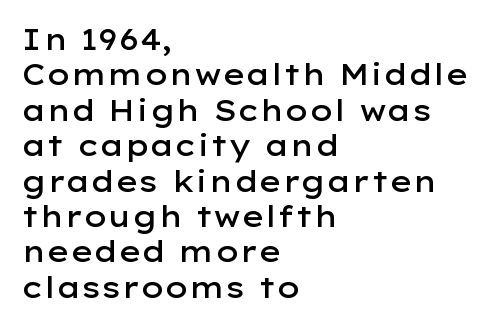
The image shows 29 px semibold, wide sans-serif type, upright; set left-aligned, line spacing 1.22x, normal letter spacing, not underlined; low stroke contrast and a medium x-height.
